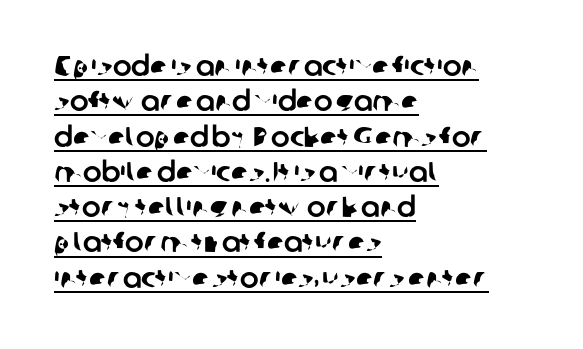
Regarding leading, the lines here are spaced in the standard way. Layout note: lines flush left. Looks like someone drew a line under every word here. You can tell from the bare stems that sans-serif type was used.
